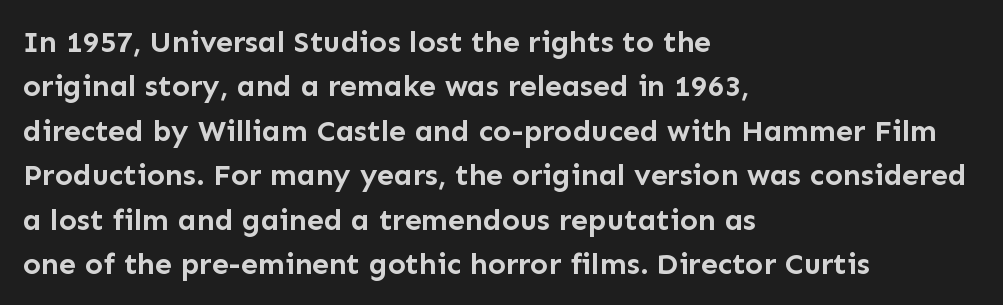
Q: Is the text bold? A: Yes.
Q: Is the text italic (slanted)? A: No, it is upright.
Q: Is the typeface a serif or a sans-serif typeface? A: Sans-serif.
Q: Is the text underlined? A: No.
Q: How is the paragraph aligned? A: Left-aligned.
Q: Is the spacing between letters normal or unusually wide? A: Normal.
Q: Is the spacing between lines tight, normal or loose? A: Normal.
Q: Width (condensed, normal, or wide)? A: Normal.
Q: Stroke contrast? A: Low.
Q: x-height? A: Medium.
Q: Monospaced? A: No.
